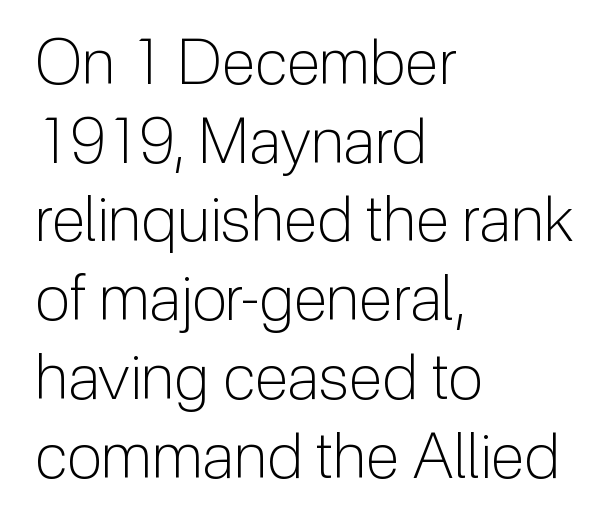
Q: Is the text bold? A: No.
Q: Is the text italic (slanted)? A: No, it is upright.
Q: Is the typeface a serif or a sans-serif typeface? A: Sans-serif.
Q: Is the text underlined? A: No.
Q: How is the paragraph aligned? A: Left-aligned.
Q: Is the spacing between letters normal or unusually wide? A: Normal.
Q: Is the spacing between lines tight, normal or loose? A: Normal.
Q: Width (condensed, normal, or wide)? A: Normal.
Q: Stroke contrast? A: Low.
Q: x-height? A: Medium.
Q: Monospaced? A: No.
